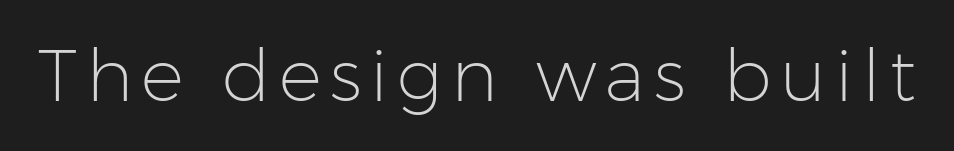
{"serif": "no", "italic": "no", "bold": "no", "weight": "light", "width": "normal", "stroke_contrast": "low", "x_height": "medium", "monospaced": "no", "underline": "no", "glyph_px": 72}
